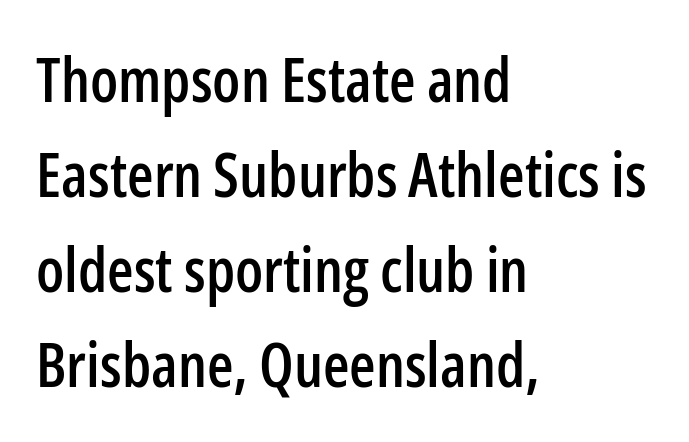
{"serif": "no", "italic": "no", "width": "condensed", "stroke_contrast": "low", "x_height": "medium", "monospaced": "no", "underline": "no", "align": "left", "line_spacing": "normal", "line_spacing_ratio": 1.56, "letter_spacing": "normal", "letter_spacing_em": 0.0, "glyph_px": 61}
